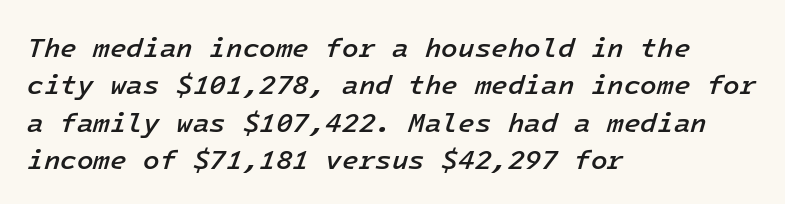
If you drew a line through each stem, it would be angled. The font is running at a semibold setting, under full bold. Does the leading feel generous? No, just average. Teacher's note: observe the even left margin — that is flush-left alignment. Nobody touched the tracking dial on this one. Any mark beneath the type? The region is blank.
